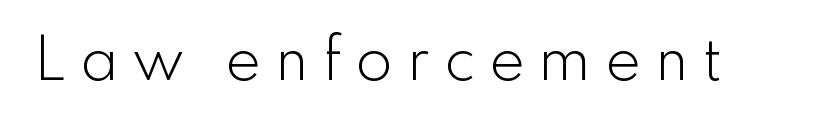
Q: Is the text bold? A: No.
Q: Is the text italic (slanted)? A: No, it is upright.
Q: Is the typeface a serif or a sans-serif typeface? A: Sans-serif.
Q: Is the text underlined? A: No.
Q: Is the spacing between letters normal or unusually wide? A: Unusually wide.
Q: Width (condensed, normal, or wide)? A: Normal.
Q: Stroke contrast? A: Low.
Q: x-height? A: Small.
Q: Monospaced? A: No.
